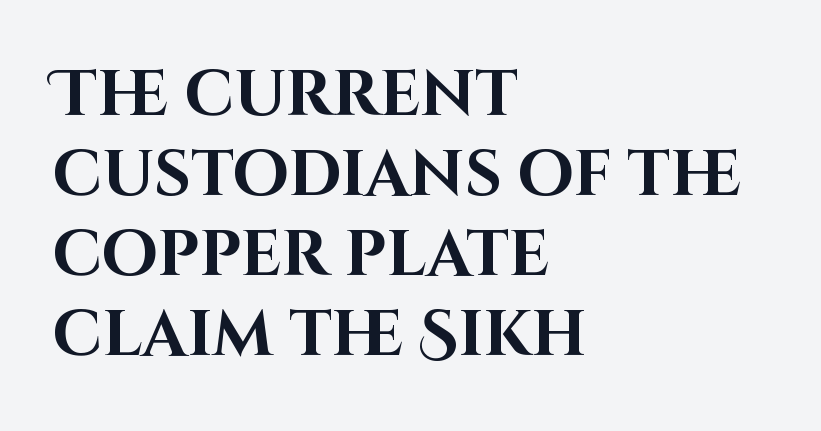
{"serif": "no", "italic": "no", "bold": "yes", "weight": "bold", "width": "normal", "stroke_contrast": "high", "x_height": "large", "monospaced": "no", "underline": "no", "align": "left", "line_spacing": "normal", "line_spacing_ratio": 1.25, "letter_spacing": "normal", "letter_spacing_em": 0.0, "glyph_px": 64}
